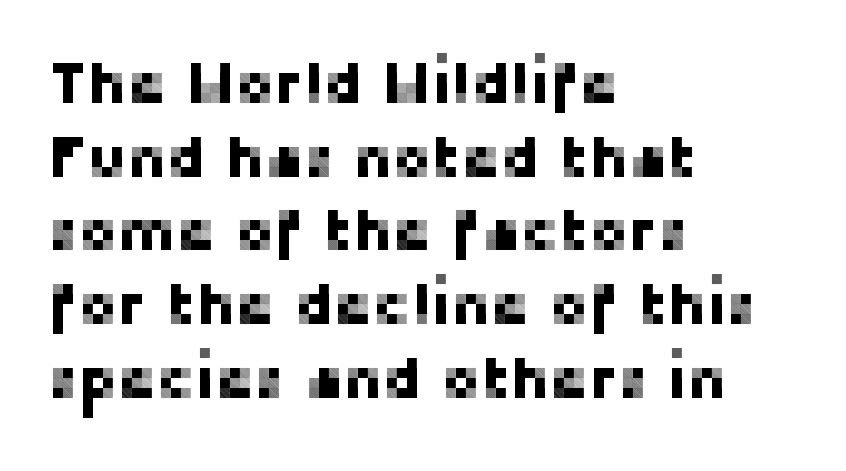
{"serif": "no", "italic": "no", "width": "normal", "stroke_contrast": "low", "x_height": "medium", "monospaced": "no", "underline": "no", "align": "left", "line_spacing": "normal", "line_spacing_ratio": 1.25, "letter_spacing": "normal", "letter_spacing_em": 0.0, "glyph_px": 59}
